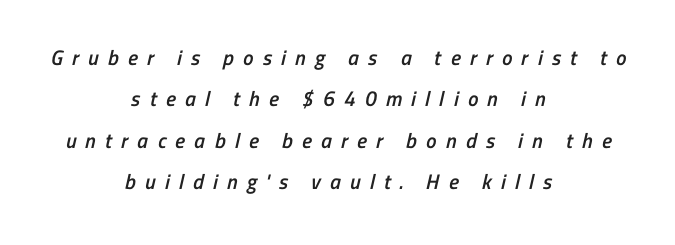
Spacing between characters has been opened up far beyond the box default. Casual observation: everything's sitting right in the middle. Its strokes are somewhat broadened, the hallmark of semibold type. Leading: increased.
